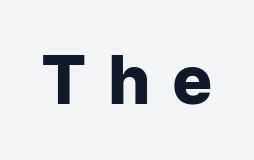
Q: Is the text bold? A: Yes.
Q: Is the text italic (slanted)? A: No, it is upright.
Q: Is the typeface a serif or a sans-serif typeface? A: Sans-serif.
Q: Is the text underlined? A: No.
Q: Is the spacing between letters normal or unusually wide? A: Unusually wide.
Q: Width (condensed, normal, or wide)? A: Normal.
Q: Stroke contrast? A: Low.
Q: x-height? A: Medium.
Q: Monospaced? A: No.
